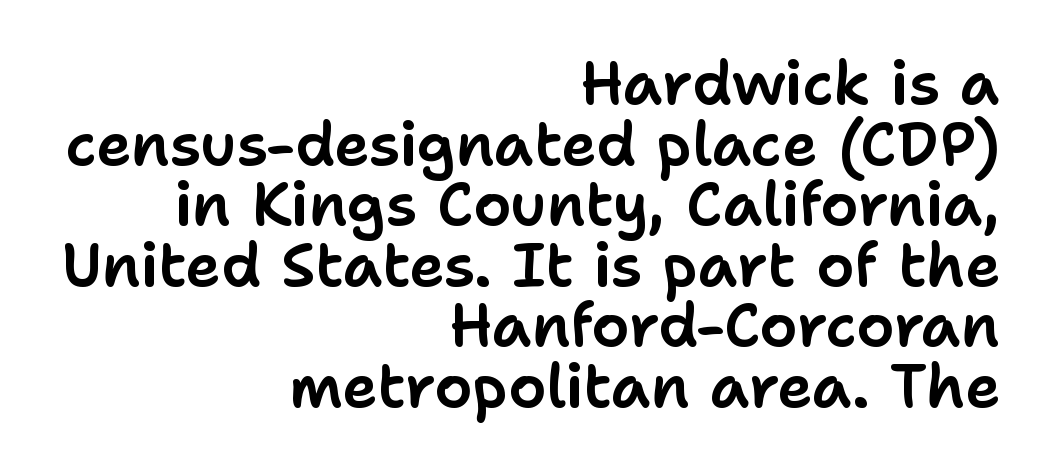
{"serif": "no", "italic": "no", "width": "normal", "stroke_contrast": "low", "x_height": "medium", "monospaced": "no", "underline": "no", "align": "right", "line_spacing": "tight", "line_spacing_ratio": 1.01, "letter_spacing": "normal", "letter_spacing_em": 0.0, "glyph_px": 60}
